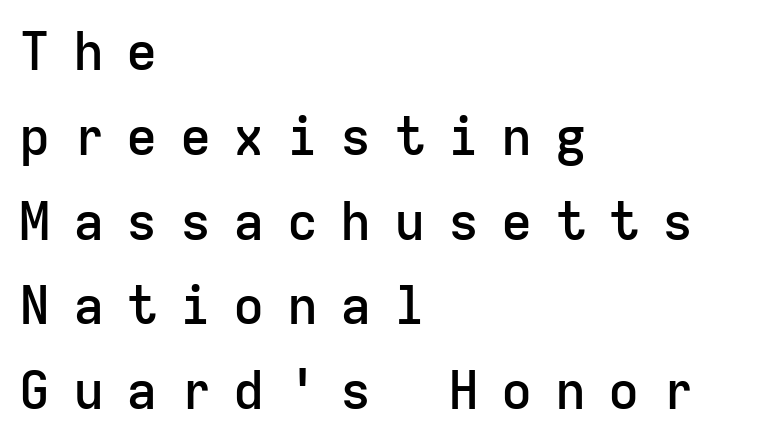
The font's upright variant was chosen for this text. The face used here is monospaced, like something from a code editor. Every row of glyphs begins at an identical x-position on the left. Notice the strokes are somewhat thickened but not fully heavy: this is a semibold. Look at the tracking — it's clearly loosened, letters drifting apart.
